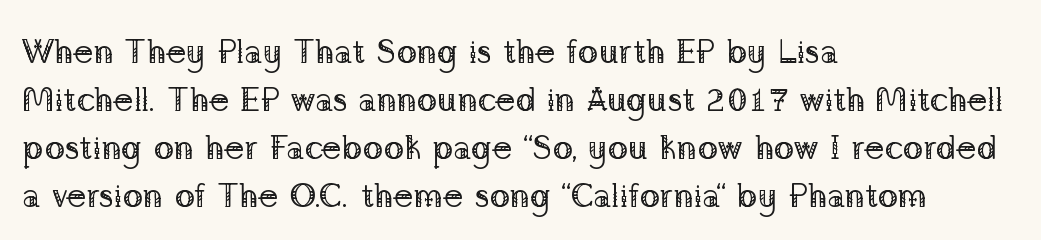
Q: Is the text bold? A: No.
Q: Is the text italic (slanted)? A: No, it is upright.
Q: Is the typeface a serif or a sans-serif typeface? A: Serif.
Q: Is the text underlined? A: No.
Q: How is the paragraph aligned? A: Left-aligned.
Q: Is the spacing between letters normal or unusually wide? A: Normal.
Q: Is the spacing between lines tight, normal or loose? A: Normal.
Q: Width (condensed, normal, or wide)? A: Normal.
Q: Stroke contrast? A: Low.
Q: x-height? A: Medium.
Q: Monospaced? A: No.
